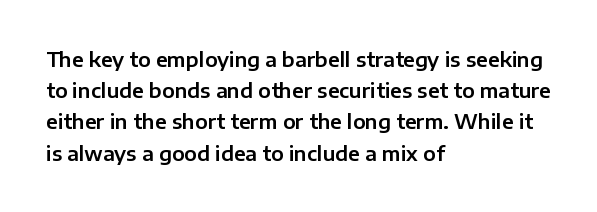
{"italic": "no", "underline": "no", "align": "left", "line_spacing": "normal", "line_spacing_ratio": 1.56, "letter_spacing": "normal", "letter_spacing_em": 0.0, "glyph_px": 20}
